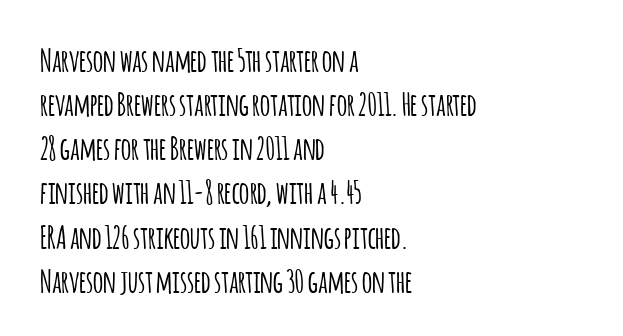
The image shows 32 px condensed sans-serif type, upright; set left-aligned, normal line spacing (1.38x), normal letter spacing, not underlined; low stroke contrast and a large x-height.
